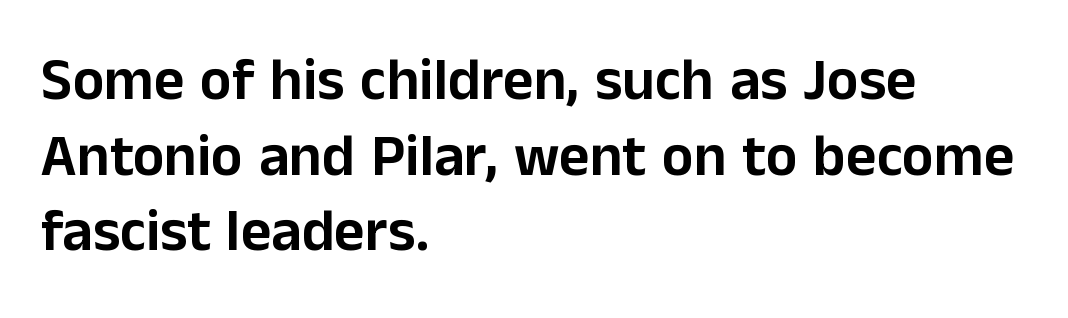
Q: Is the text italic (slanted)? A: No, it is upright.
Q: Is the typeface a serif or a sans-serif typeface? A: Sans-serif.
Q: Is the text underlined? A: No.
Q: How is the paragraph aligned? A: Left-aligned.
Q: Is the spacing between letters normal or unusually wide? A: Normal.
Q: Is the spacing between lines tight, normal or loose? A: Normal.
Q: Width (condensed, normal, or wide)? A: Normal.
Q: Stroke contrast? A: Low.
Q: x-height? A: Medium.
Q: Monospaced? A: No.
